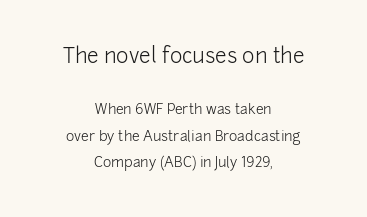
The first block has been scaled up relative to the second. Unlike italic type, these characters show no tilt at all. Honestly, the letter spacing is just normal — you wouldn't notice it. Lines of text with bare space underneath. If you folded the block vertically in half, each line would mirror itself in length. Unbolded letterforms with no extra heft.
